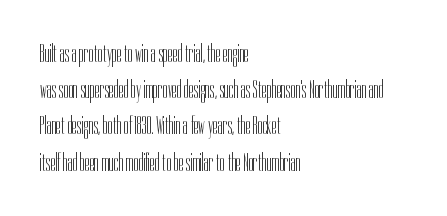
The cut favours lightness, reaching ordinary text weight at its darkest. Left-aligned paragraph, ragged on the right. There is no visible air inserted between adjacent glyphs. Has an underline been added? It has not. Upright lettering throughout. Leading matches the norm, producing a regular column.
